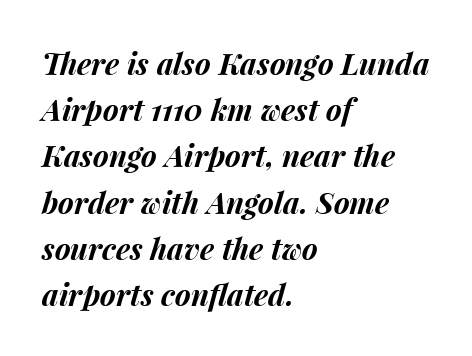
{"italic": "yes", "lean": "right", "slant_degrees": 15, "bold": "yes", "weight": "bold", "width": "normal", "stroke_contrast": "medium", "x_height": "medium", "monospaced": "no", "underline": "no", "align": "left", "line_spacing": "normal", "line_spacing_ratio": 1.54, "letter_spacing": "normal", "letter_spacing_em": 0.0, "glyph_px": 30}
